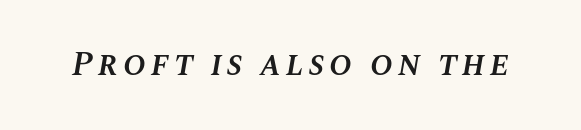
{"italic": "yes", "lean": "right", "slant_degrees": 10, "bold": "semi", "weight": "semibold", "width": "normal", "stroke_contrast": "medium", "x_height": "large", "monospaced": "no", "underline": "no", "glyph_px": 34}
